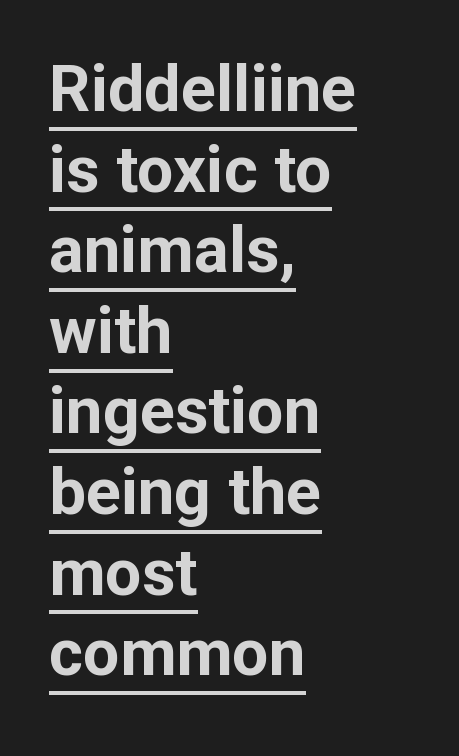
The passage shown is typed in a proportional face where columns would drift. This is roman type, the default non-slanted kind. A rule runs beneath these lines of type. No feet cap the strokes, marking this as sans-serif type. The rendering uses a bold face; every stroke is thick and dark. The passage is arranged the way most books set body copy — flush left.
